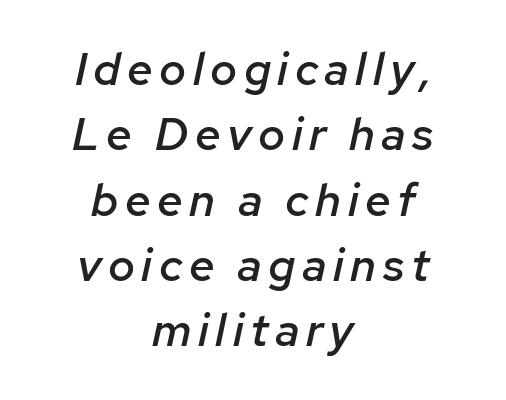
Q: Is the text bold? A: Semi-bold.
Q: Is the text italic (slanted)? A: Yes, it leans right by about 12 degrees.
Q: Is the text underlined? A: No.
Q: How is the paragraph aligned? A: Centered.
Q: Is the spacing between lines tight, normal or loose? A: Normal.
Q: Width (condensed, normal, or wide)? A: Normal.
Q: Stroke contrast? A: Low.
Q: x-height? A: Medium.
Q: Monospaced? A: No.
